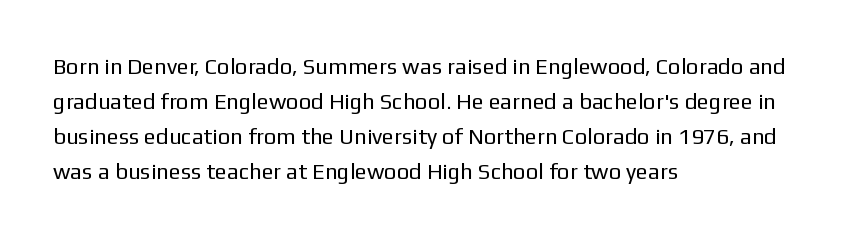
The image shows 22 px text type, upright; set left-aligned, normal line spacing (1.59x), normal letter spacing, not underlined.
